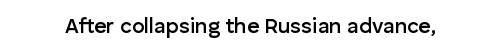
Typesetter's note: demi weight, one step under bold. The specimen omits any rule beneath the text block's lines. Is there any slant? The stems are plumb. Does extra space separate the letters? No, they use regular spacing.
